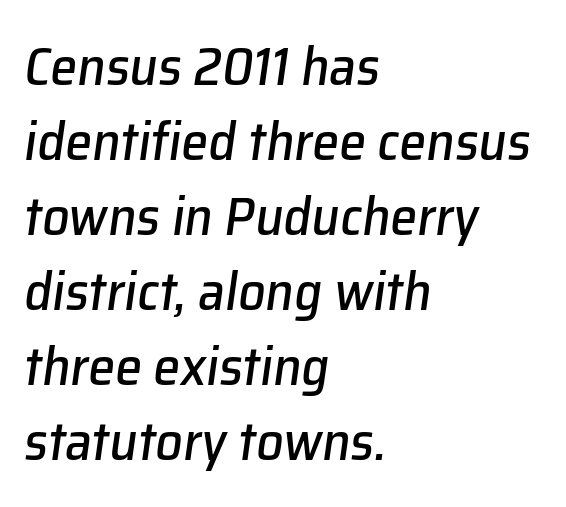
{"italic": "yes", "lean": "right", "slant_degrees": 8, "width": "normal", "stroke_contrast": "low", "x_height": "medium", "monospaced": "no", "underline": "no", "align": "left", "line_spacing": "normal", "line_spacing_ratio": 1.39, "letter_spacing": "normal", "letter_spacing_em": 0.0, "glyph_px": 54}
